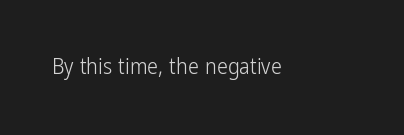
Q: Is the text bold? A: No.
Q: Is the text italic (slanted)? A: No, it is upright.
Q: Is the text underlined? A: No.
Q: Is the spacing between letters normal or unusually wide? A: Normal.
